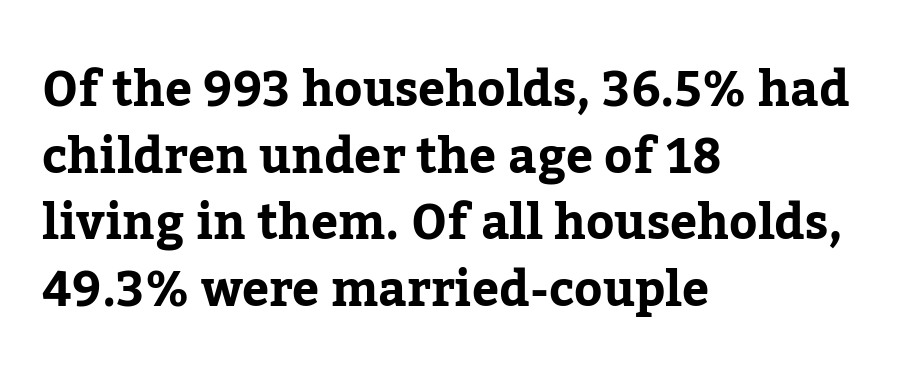
These lines stack with their left ends in a neat column. Think of a printed novel: that variable character pitch is what you see here. Serifs: yes, visible at the terminals of the letterforms. No extra tracking has been applied to these lines.
